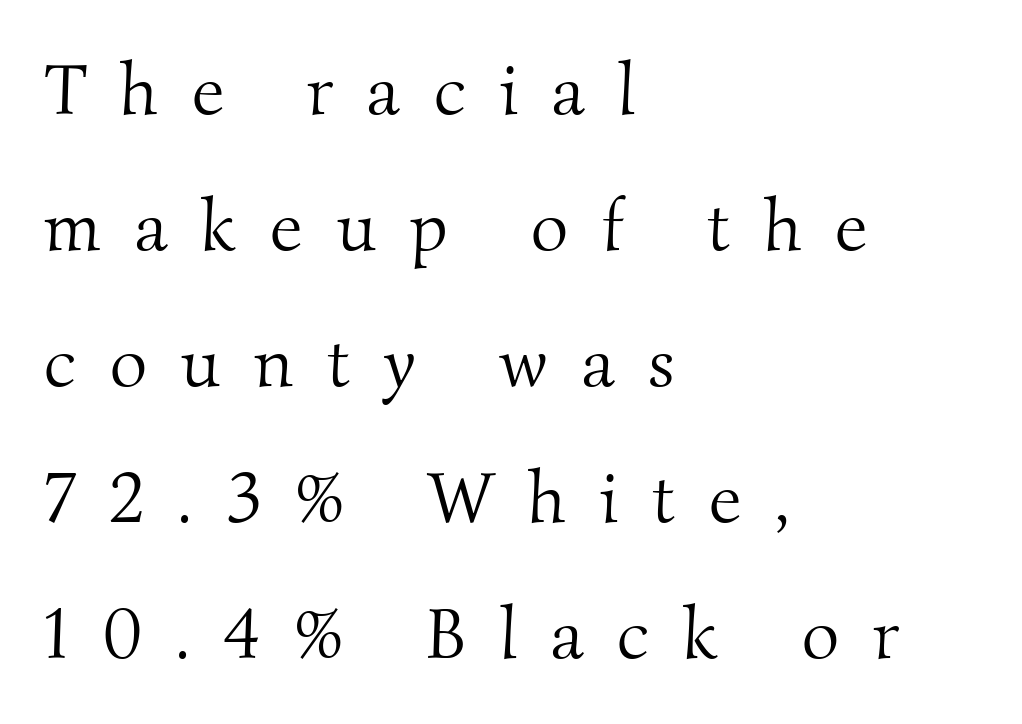
The image shows 72 px light serif type; set left-aligned, line spacing 1.89x, unusually wide letter spacing (+0.47 em), not underlined; medium stroke contrast and a small x-height.
